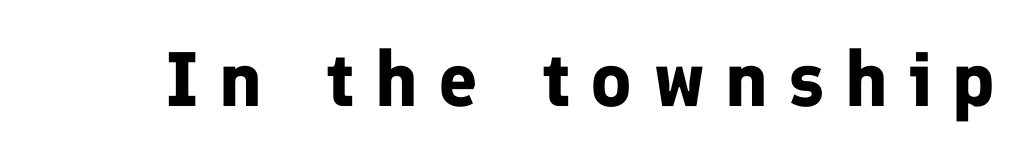
The image shows 77 px bold sans-serif type, upright; set unusually wide letter spacing (+0.26 em), not underlined; low stroke contrast and a medium x-height.
